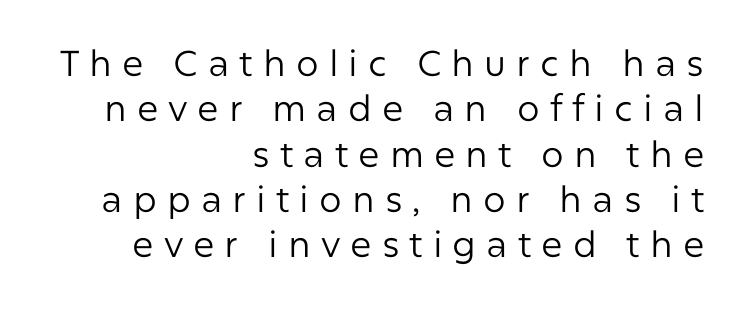
Each letter's strokes conclude bluntly, with no projecting serifs. The typography opts for an upright posture over an oblique one. Underlining? Definitely not there. The paragraph has a hard right edge and a soft left edge.
